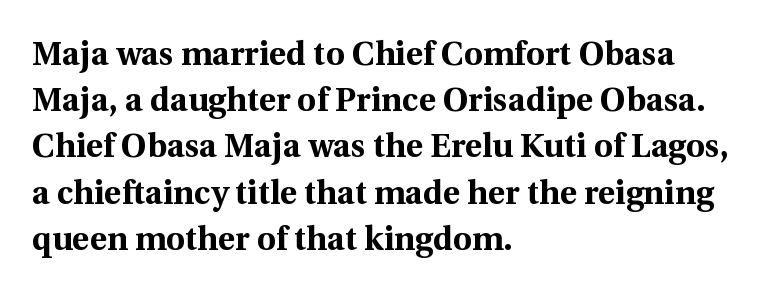
Upright lettering throughout. The setting favours the left margin, as ordinary paragraphs usually do. The line-height multiplier appears to be the usual default. The face used here is seriffed, in the tradition of book romans. Is this a fixed-width face? No — the glyphs have proportional, varying widths. A bare baseline throughout the passage.
